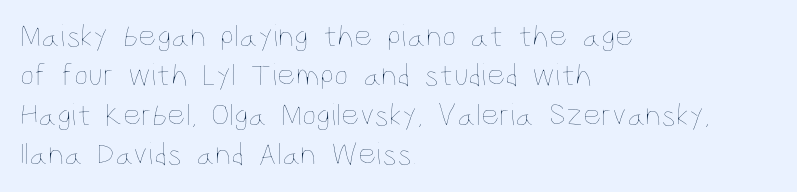
Q: Is the text bold? A: No.
Q: Is the text italic (slanted)? A: No, it is upright.
Q: Is the text underlined? A: No.
Q: How is the paragraph aligned? A: Left-aligned.
Q: Is the spacing between letters normal or unusually wide? A: Normal.
Q: Width (condensed, normal, or wide)? A: Condensed.
Q: Stroke contrast? A: Low.
Q: x-height? A: Large.
Q: Monospaced? A: No.
